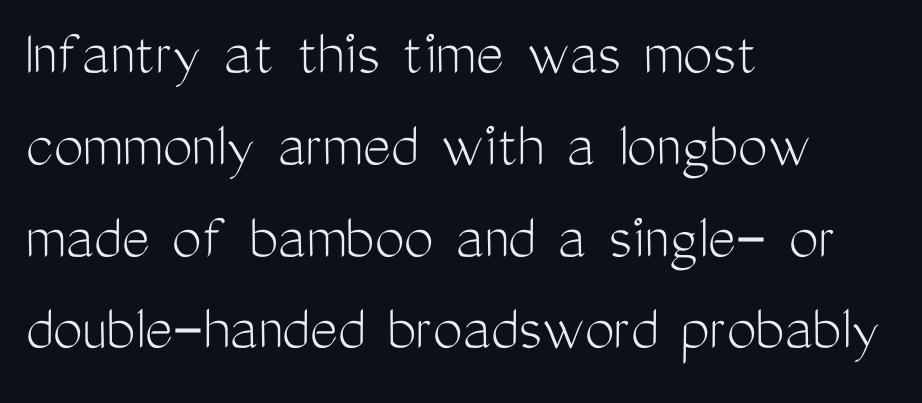
{"serif": "no", "italic": "no", "bold": "no", "weight": "light", "width": "condensed", "stroke_contrast": "medium", "x_height": "medium", "monospaced": "no", "underline": "no", "align": "left", "line_spacing": "normal", "line_spacing_ratio": 1.37, "letter_spacing": "normal", "letter_spacing_em": 0.0, "glyph_px": 67}
